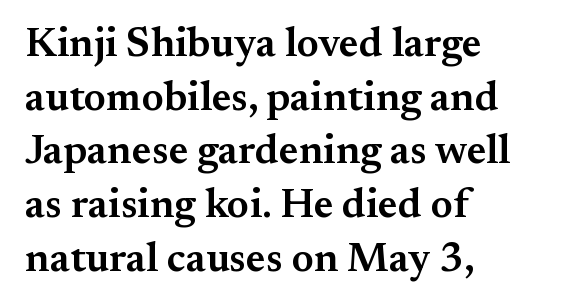
{"serif": "yes", "italic": "no", "bold": "semi", "weight": "semibold", "width": "normal", "stroke_contrast": "medium", "x_height": "small", "monospaced": "no", "underline": "no", "align": "left", "line_spacing": "normal", "line_spacing_ratio": 1.31, "letter_spacing": "normal", "letter_spacing_em": 0.0, "glyph_px": 41}
